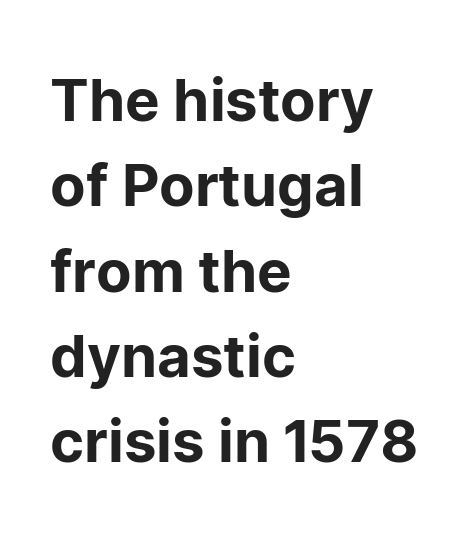
You can tell from the bare stems that sans-serif type was used. The paragraph has a hard left edge and a soft right edge. Note the varied advance widths — an 'i' is clearly narrower than an 'm'. The space directly below the letters is spotless. A typesetter would call this leading conventional body-copy spacing.
